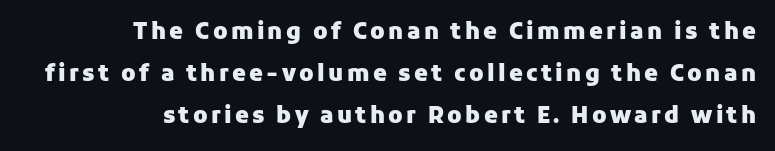
{"italic": "no", "bold": "yes", "underline": "no", "align": "right", "line_spacing": "loose", "line_spacing_ratio": 1.9, "glyph_px": 22}
